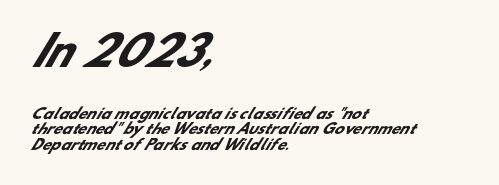
Does the type have serifs? No, each stem ends abruptly. Where is the straight margin? On the left. Reading down the column, the eye jumps only a short way to each next line. This sample has the flowing, uneven cadence of proportional lettering. Glyph-to-glyph distance matches everyday printed text.
